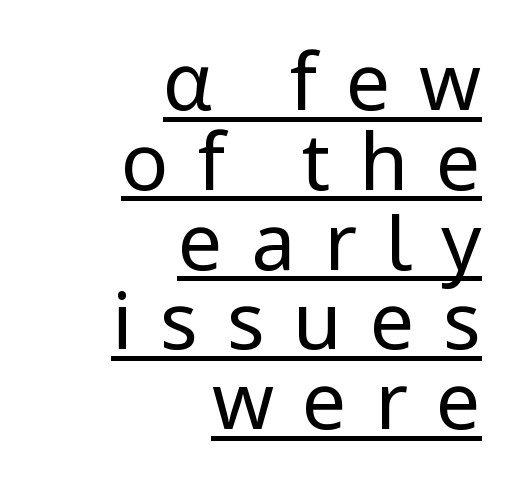
The image shows 79 px regular-weight sans-serif type, upright; set right-aligned, tight line spacing (1.01x), unusually wide letter spacing (+0.36 em), underlined; low stroke contrast and a medium x-height.
